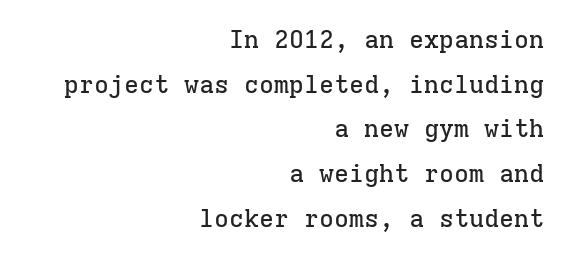
{"italic": "no", "underline": "no", "align": "right", "line_spacing_ratio": 1.79, "letter_spacing": "normal", "letter_spacing_em": 0.0, "glyph_px": 25}
